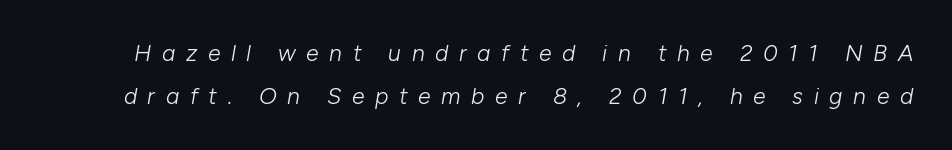
The image shows 23 px text type, italic (leaning right); set line spacing 1.87x, unusually wide letter spacing (+0.46 em), not underlined.
